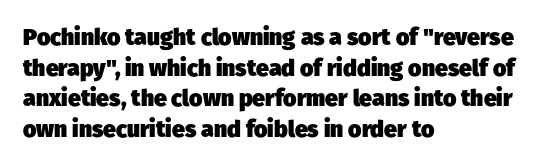
{"bold": "yes", "underline": "no", "align": "left", "line_spacing": "normal", "line_spacing_ratio": 1.33, "letter_spacing": "normal", "letter_spacing_em": 0.0, "glyph_px": 23}
